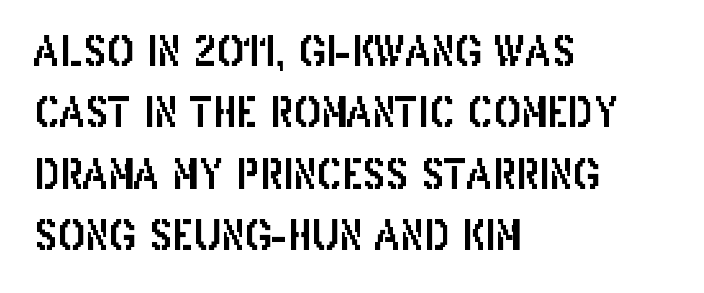
Honestly, there is no underline to notice here at all. Left-aligned paragraph, ragged on the right. A typesetter would label this face a sans. When letters stand straight like this, we call the style roman or upright. In terms of letterspacing, this is plain default setting. Looks like regular typesetting: each glyph gets only the width it needs.
